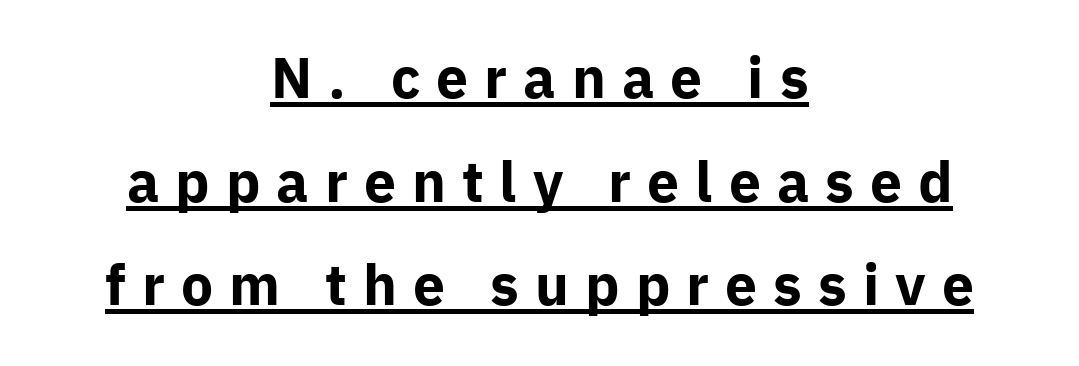
Q: Is the text bold? A: Yes.
Q: Is the text italic (slanted)? A: No, it is upright.
Q: Is the typeface a serif or a sans-serif typeface? A: Sans-serif.
Q: Is the text underlined? A: Yes.
Q: How is the paragraph aligned? A: Centered.
Q: Is the spacing between letters normal or unusually wide? A: Unusually wide.
Q: Width (condensed, normal, or wide)? A: Normal.
Q: Stroke contrast? A: Low.
Q: x-height? A: Medium.
Q: Monospaced? A: No.
